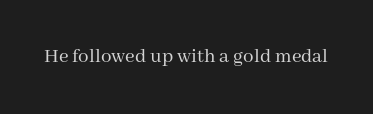
The passage shown is not underscored anywhere. The font's upright variant was chosen for this text. Stems here are at most as thick as an everyday book face. Observe the ordinary spacing: letters are neighbours, not strangers.
